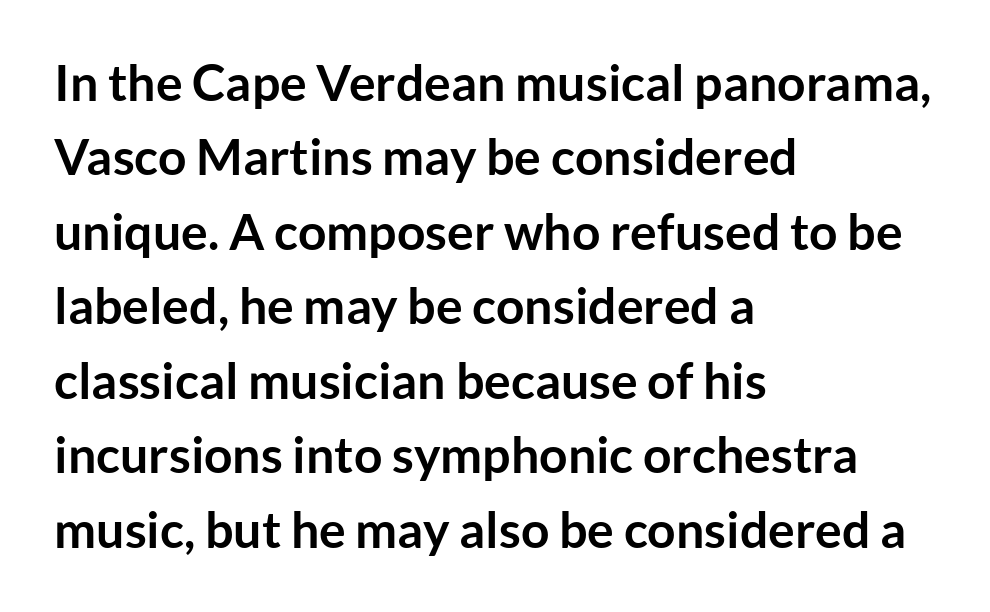
{"serif": "no", "italic": "no", "bold": "yes", "weight": "semibold", "width": "normal", "stroke_contrast": "low", "x_height": "medium", "monospaced": "no", "underline": "no", "align": "left", "line_spacing": "normal", "line_spacing_ratio": 1.49, "letter_spacing": "normal", "letter_spacing_em": 0.0, "glyph_px": 50}
